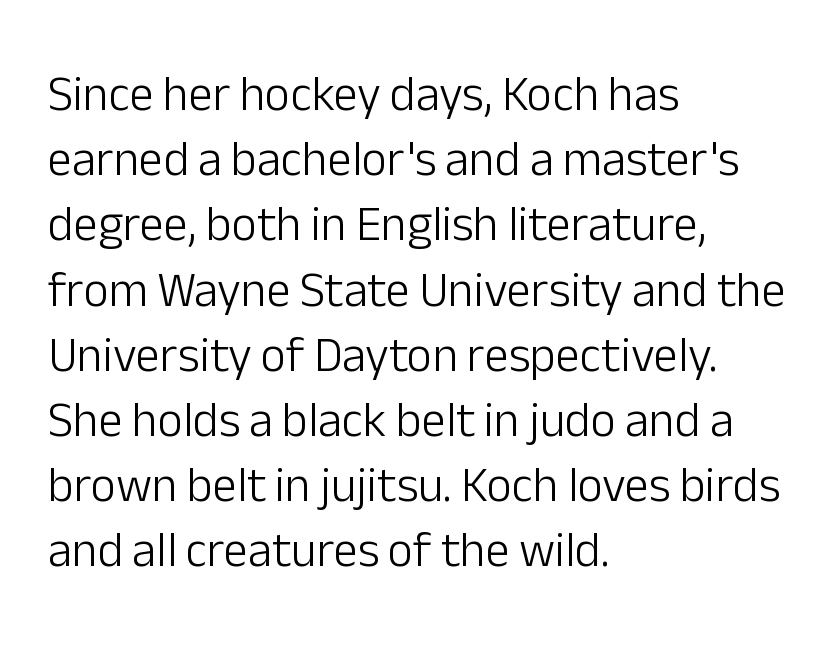
The image shows 49 px light sans-serif type, upright; set left-aligned, normal line spacing (1.33x), normal letter spacing, not underlined; low stroke contrast and a medium x-height.
